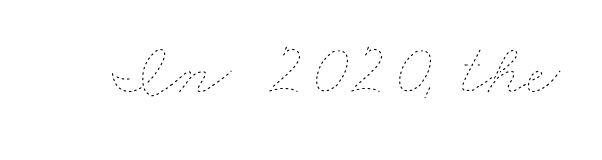
{"bold": "no", "weight": "thin", "width": "wide", "stroke_contrast": "low", "x_height": "small", "monospaced": "no", "underline": "no", "letter_spacing": "normal", "letter_spacing_em": 0.0, "glyph_px": 75}
